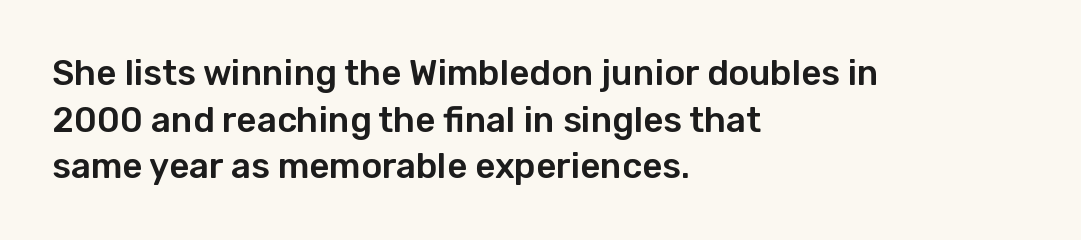
{"serif": "no", "italic": "no", "width": "normal", "stroke_contrast": "low", "x_height": "medium", "monospaced": "no", "underline": "no", "align": "left", "line_spacing": "normal", "line_spacing_ratio": 1.33, "letter_spacing": "normal", "letter_spacing_em": 0.0, "glyph_px": 35}
